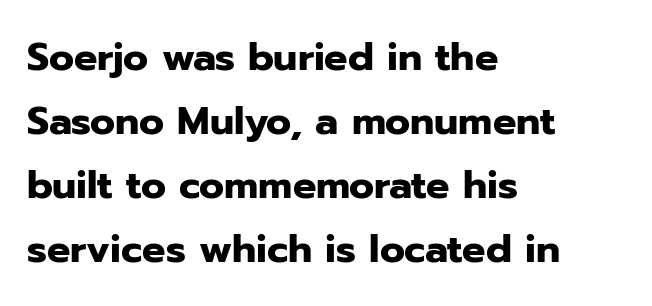
In terms of posture, this sample is upright. Set as a true bold cut, around the 700 mark. A student would call this left alignment; a typographer would say flush left, rag right. No extra tracking has been applied to these lines.
